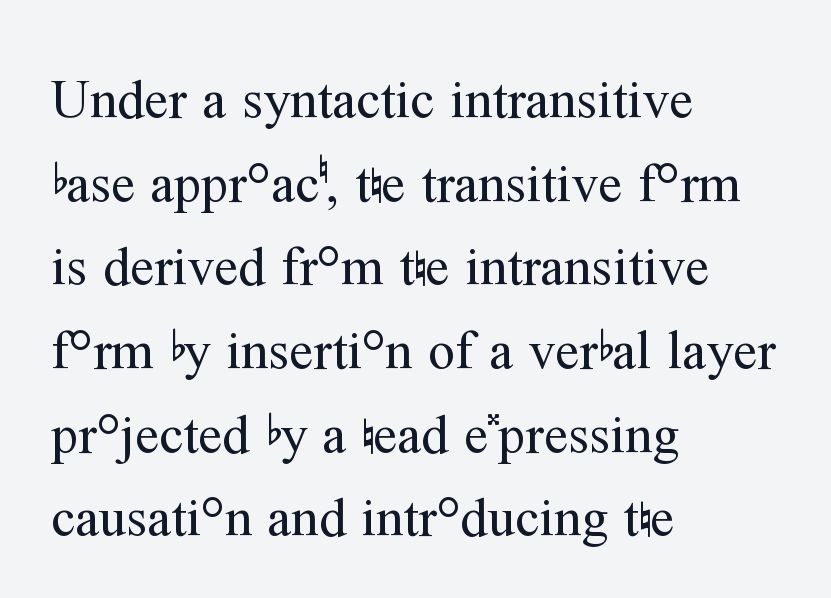
The foot of each line stays bare and open. Serifs: yes, visible at the terminals of the letterforms. Compared with typical paragraphs, the rows here are spaced about the same. Stroke thickness stays within the range of a standard reading face or lighter. When letters stand straight like this, we call the style roman or upright.
